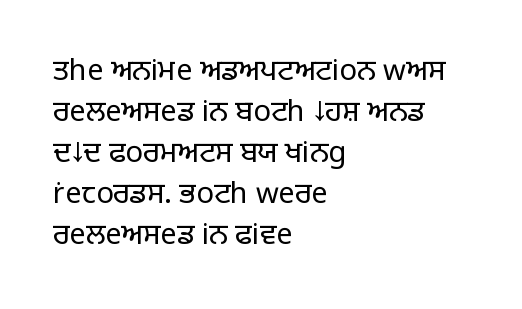
{"serif": "no", "italic": "no", "bold": "no", "weight": "light", "width": "normal", "stroke_contrast": "low", "x_height": "large", "monospaced": "no", "underline": "no", "align": "left", "line_spacing": "normal", "line_spacing_ratio": 1.41, "letter_spacing": "normal", "letter_spacing_em": 0.0, "glyph_px": 29}
